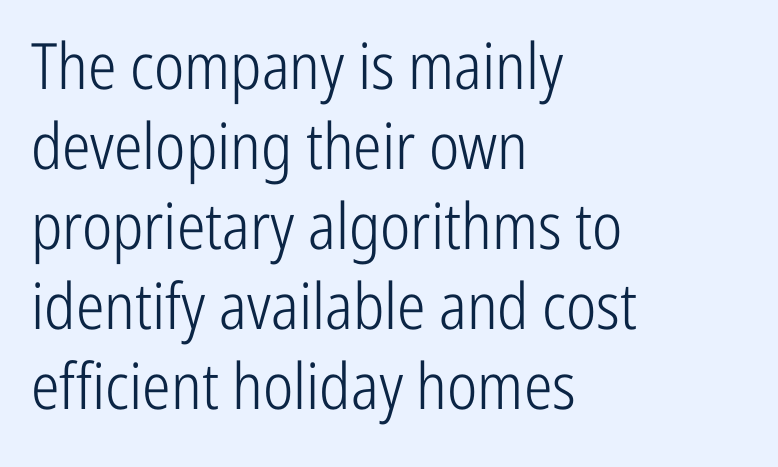
Stroke mass is kept to a normal reading level or below. There is no visible air inserted between adjacent glyphs. The face used here is proportionally spaced, like ordinary book or web type. Type style note: lacks serifs. Nobody drew a line under any word here. The text block is weighted toward the left margin, trailing off unevenly rightward.
